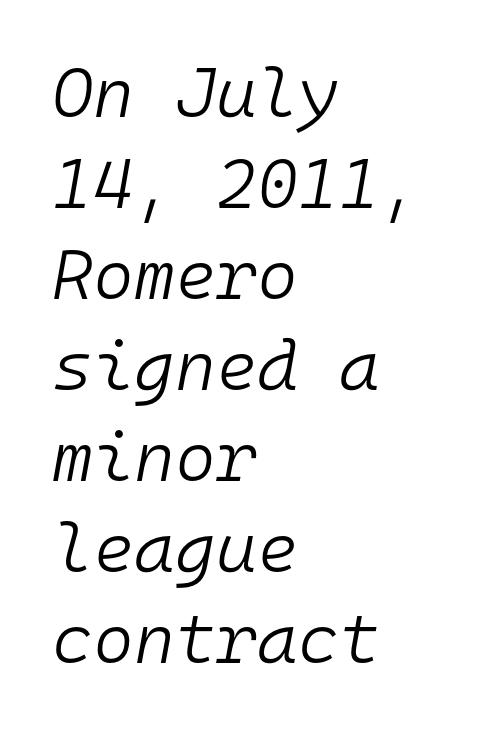
Q: Is the text bold? A: No.
Q: Is the text italic (slanted)? A: Yes, it leans right by about 10 degrees.
Q: Is the text underlined? A: No.
Q: How is the paragraph aligned? A: Left-aligned.
Q: Is the spacing between letters normal or unusually wide? A: Normal.
Q: Is the spacing between lines tight, normal or loose? A: Normal.
Q: Width (condensed, normal, or wide)? A: Normal.
Q: Stroke contrast? A: Low.
Q: x-height? A: Medium.
Q: Monospaced? A: Yes.
